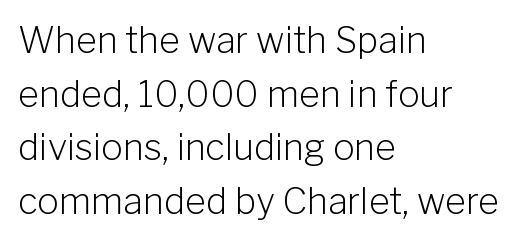
The image shows 36 px light sans-serif type, upright; set left-aligned, normal line spacing (1.49x), normal letter spacing, not underlined; low stroke contrast and a medium x-height.
